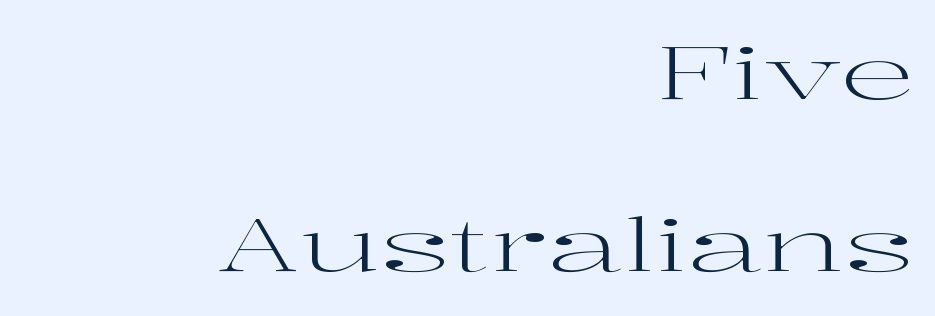
The image shows 74 px regular-weight, wide serif type, upright; set right-aligned, loose line spacing (2.33x), normal letter spacing, not underlined; high stroke contrast and a medium x-height.
